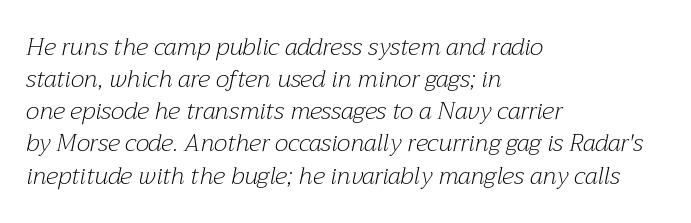
Emphasis-style slanted type is in use. Teacher's note: observe the even left margin — that is flush-left alignment. Check under the words: just untouched page. This is not heavy type; no bold has been used. Standard letterfit; no display-style spreading of the glyphs.
